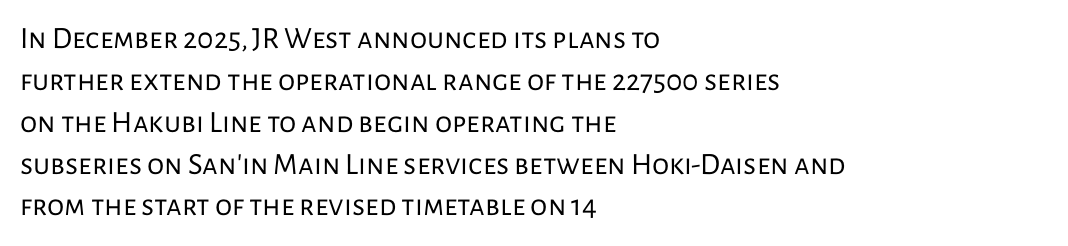
The image shows 31 px regular-weight sans-serif type, upright; set left-aligned, normal line spacing (1.35x), normal letter spacing, not underlined; low stroke contrast and a medium x-height.
